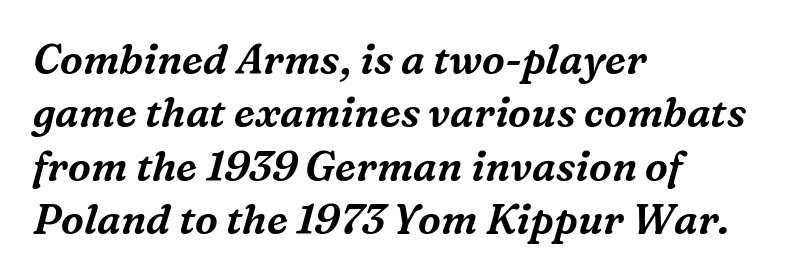
{"serif": "yes", "italic": "yes", "lean": "right", "slant_degrees": 16, "width": "normal", "stroke_contrast": "medium", "x_height": "medium", "monospaced": "no", "underline": "no", "align": "left", "line_spacing": "normal", "line_spacing_ratio": 1.3, "letter_spacing": "normal", "letter_spacing_em": 0.0, "glyph_px": 41}
